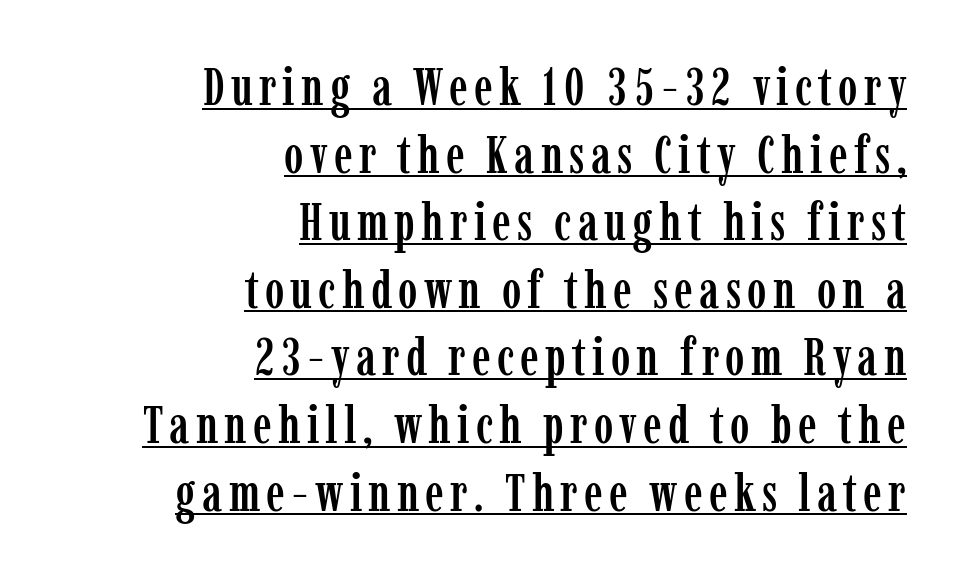
Q: Is the text italic (slanted)? A: No, it is upright.
Q: Is the typeface a serif or a sans-serif typeface? A: Serif.
Q: Is the text underlined? A: Yes.
Q: How is the paragraph aligned? A: Right-aligned.
Q: Is the spacing between lines tight, normal or loose? A: Normal.
Q: Width (condensed, normal, or wide)? A: Condensed.
Q: Stroke contrast? A: Low.
Q: x-height? A: Medium.
Q: Monospaced? A: No.
